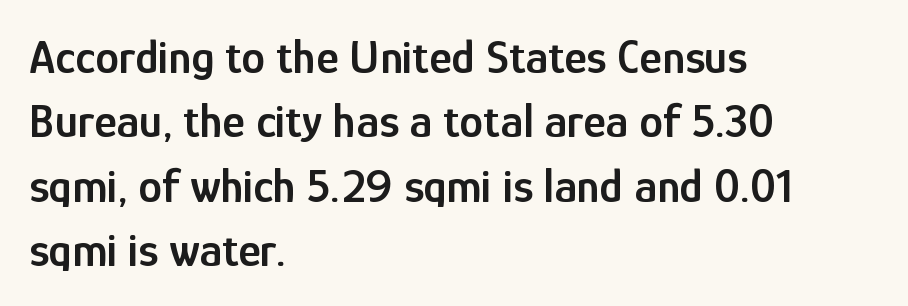
The image shows 48 px semibold, condensed sans-serif type, upright; set left-aligned, normal line spacing (1.34x), normal letter spacing, not underlined; low stroke contrast and a medium x-height.
